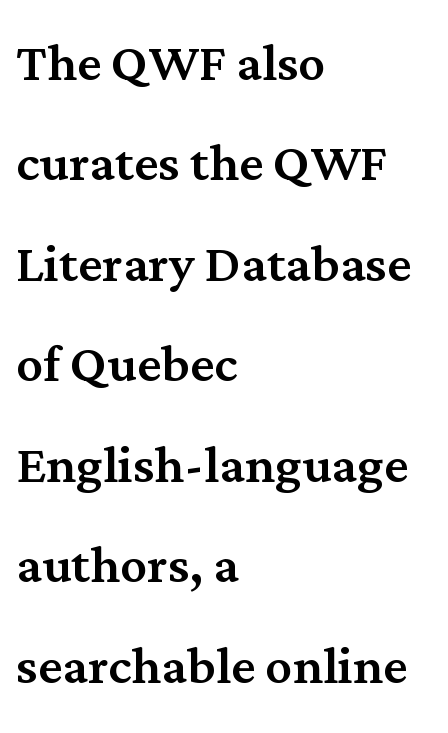
When letters stand straight like this, we call the style roman or upright. The rendering keeps characters at their native spacing. The text block is weighted toward the left margin, trailing off unevenly rightward. Clear beneath every line of the passage. The rendering uses natural spacing where letterforms have individual widths.
